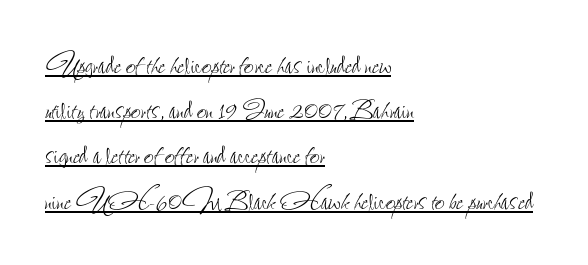
Nobody touched the tracking dial on this one. Caption: multi-line text, flush left, ragged right. Looks like regular typesetting: each glyph gets only the width it needs. You can see a thin bar hugging the bottom of the glyphs. The weight would be labelled regular, book, light, or lighter still.
